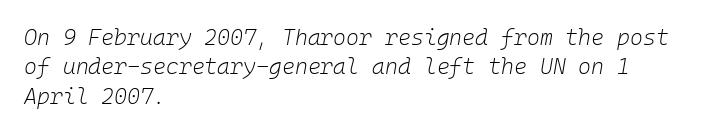
Q: Is the text bold? A: No.
Q: Is the text italic (slanted)? A: Yes, it leans right by about 10 degrees.
Q: Is the text underlined? A: No.
Q: How is the paragraph aligned? A: Left-aligned.
Q: Is the spacing between letters normal or unusually wide? A: Normal.
Q: Is the spacing between lines tight, normal or loose? A: Normal.
